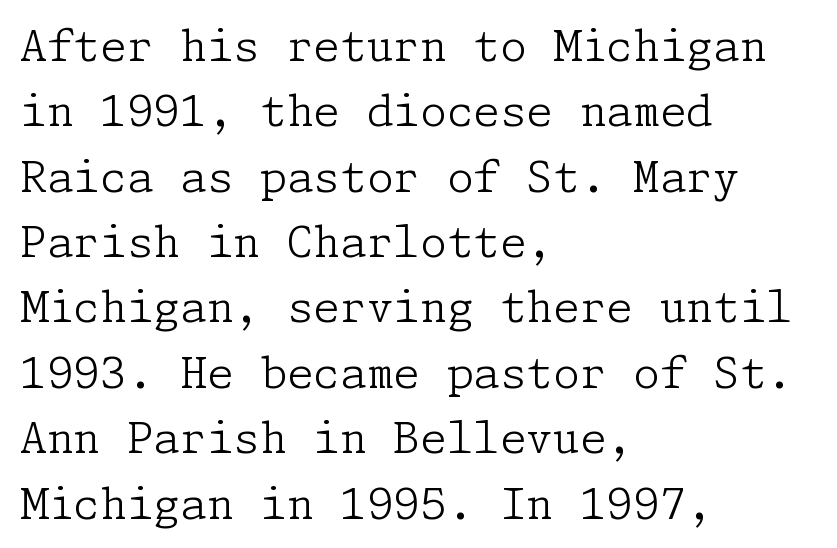
The font sits on the lighter half of the weight spectrum, regular included. Has an underline been added? It has not. Characters remain perfectly vertical along every line. I'd call this a serif setting — the letters wear small feet.
